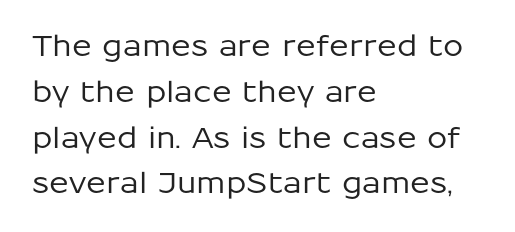
Q: Is the text italic (slanted)? A: No, it is upright.
Q: Is the typeface a serif or a sans-serif typeface? A: Sans-serif.
Q: Is the text underlined? A: No.
Q: How is the paragraph aligned? A: Left-aligned.
Q: Is the spacing between letters normal or unusually wide? A: Normal.
Q: Is the spacing between lines tight, normal or loose? A: Normal.
Q: Width (condensed, normal, or wide)? A: Normal.
Q: Stroke contrast? A: Low.
Q: x-height? A: Medium.
Q: Monospaced? A: No.
